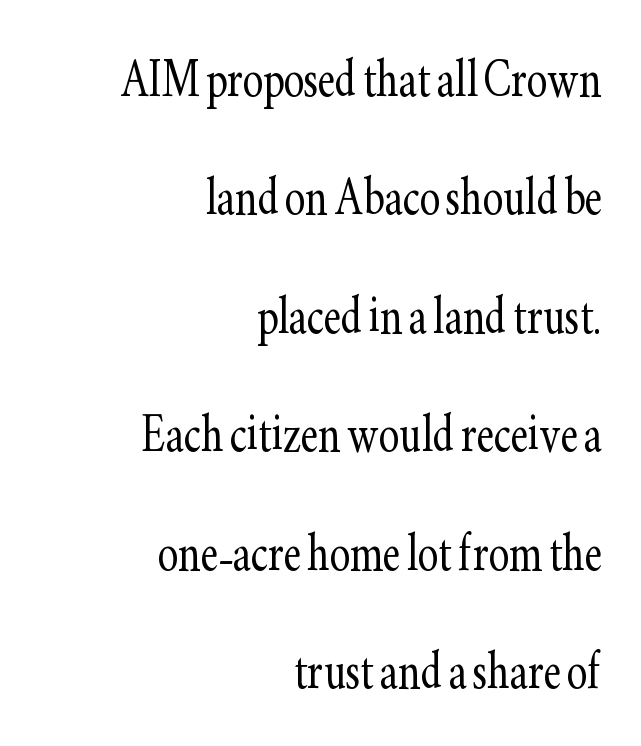
{"serif": "yes", "italic": "no", "bold": "no", "weight": "light", "width": "condensed", "stroke_contrast": "low", "x_height": "small", "monospaced": "no", "underline": "no", "align": "right", "line_spacing": "loose", "line_spacing_ratio": 1.91, "letter_spacing": "normal", "letter_spacing_em": 0.0, "glyph_px": 62}
